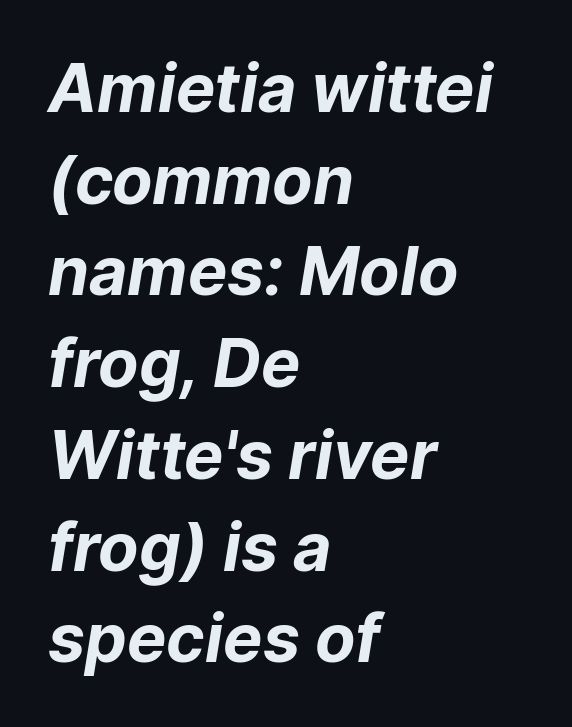
{"serif": "no", "bold": "yes", "weight": "bold", "width": "normal", "stroke_contrast": "low", "x_height": "medium", "monospaced": "no", "underline": "no", "align": "left", "line_spacing": "normal", "line_spacing_ratio": 1.39, "letter_spacing": "normal", "letter_spacing_em": 0.0, "glyph_px": 66}
